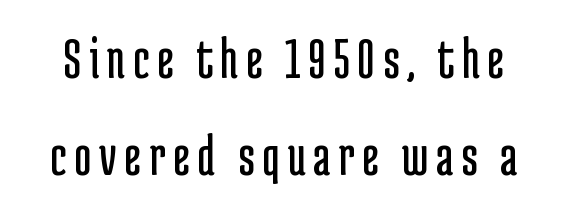
{"serif": "no", "italic": "no", "bold": "no", "weight": "regular", "width": "condensed", "stroke_contrast": "low", "x_height": "medium", "monospaced": "no", "underline": "no", "line_spacing": "normal", "line_spacing_ratio": 1.65, "glyph_px": 59}
